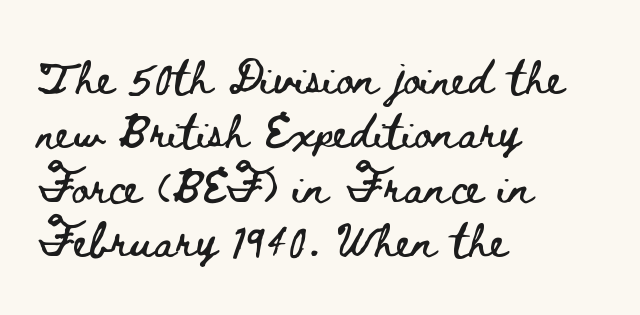
Q: Is the text underlined? A: No.
Q: How is the paragraph aligned? A: Left-aligned.
Q: Is the spacing between letters normal or unusually wide? A: Normal.
Q: Is the spacing between lines tight, normal or loose? A: Normal.
Q: Width (condensed, normal, or wide)? A: Wide.
Q: Stroke contrast? A: Low.
Q: x-height? A: Small.
Q: Monospaced? A: No.
